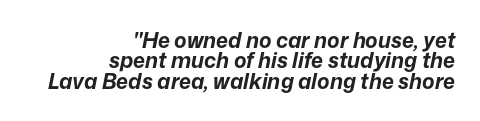
The image shows 21 px bold type, italic (leaning right); set right-aligned, tight line spacing (0.97x), normal letter spacing, not underlined.
